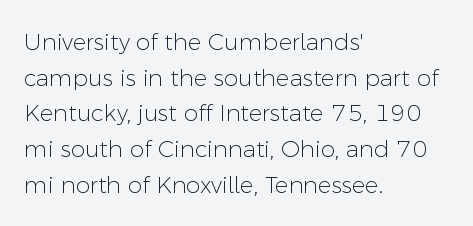
The image shows 23 px text type, upright; set left-aligned, normal line spacing (1.55x), normal letter spacing, not underlined.
